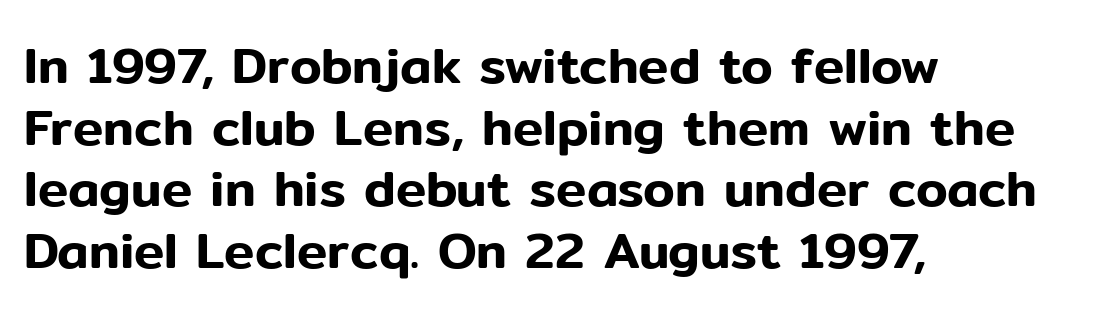
This sample has the flowing, uneven cadence of proportional lettering. The letters carry no serifs — their stems end cleanly without finishing strokes. The typesetter chose a ragged-right arrangement here. Do the letters lean? They stand straight. Spacing between characters is what you'd get straight out of the box.
